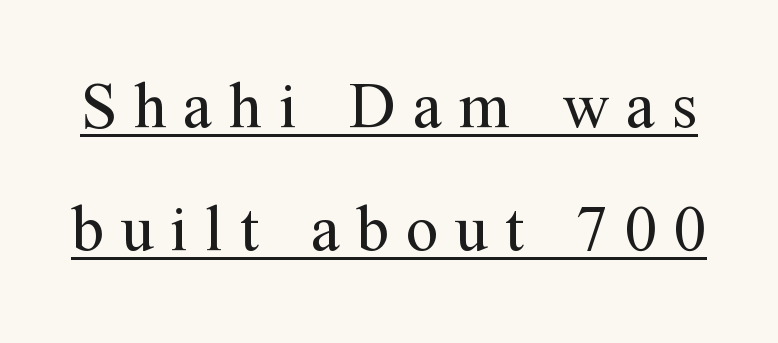
{"serif": "yes", "italic": "no", "bold": "no", "weight": "regular", "width": "normal", "stroke_contrast": "medium", "x_height": "medium", "monospaced": "no", "underline": "yes", "line_spacing": "loose", "line_spacing_ratio": 1.9, "letter_spacing": "wide", "letter_spacing_em": 0.26, "glyph_px": 65}
